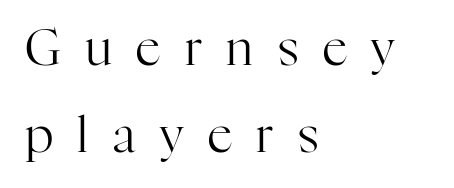
{"serif": "yes", "italic": "no", "bold": "no", "weight": "regular", "width": "normal", "stroke_contrast": "high", "x_height": "medium", "monospaced": "no", "underline": "no", "align": "left", "line_spacing_ratio": 1.78, "letter_spacing": "wide", "letter_spacing_em": 0.5, "glyph_px": 49}
